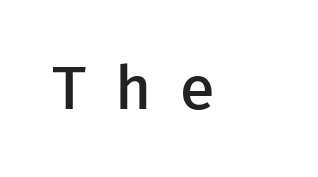
The image shows 61 px semibold sans-serif type, upright; set unusually wide letter spacing (+0.45 em), not underlined; low stroke contrast and a medium x-height.
